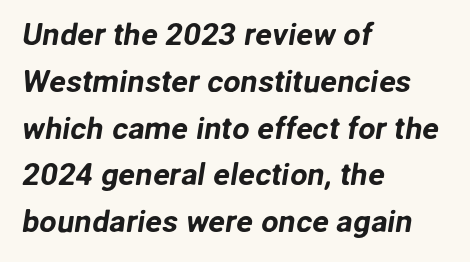
Q: Is the typeface a serif or a sans-serif typeface? A: Sans-serif.
Q: Is the text underlined? A: No.
Q: How is the paragraph aligned? A: Left-aligned.
Q: Is the spacing between letters normal or unusually wide? A: Normal.
Q: Is the spacing between lines tight, normal or loose? A: Normal.
Q: Width (condensed, normal, or wide)? A: Normal.
Q: Stroke contrast? A: Low.
Q: x-height? A: Medium.
Q: Monospaced? A: No.
